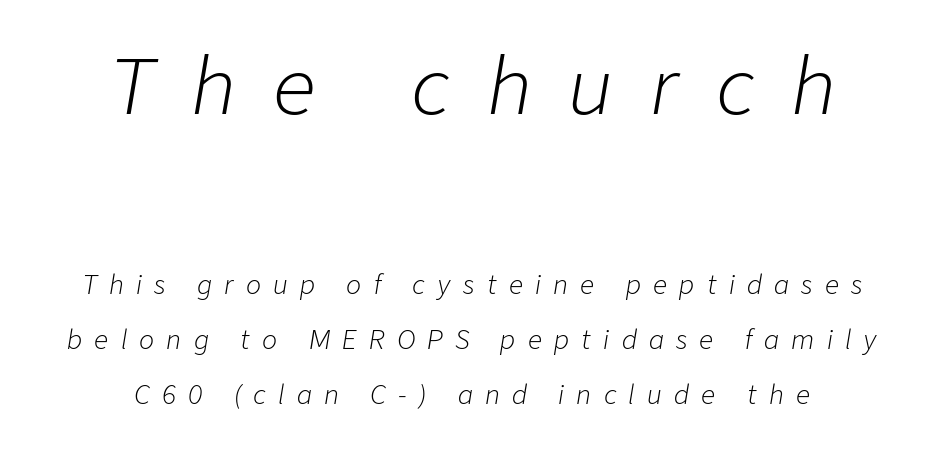
One-word summary of the alignment: center. The face used here has a pronounced slope to its letters. This sample uses expanded letter spacing, leaving extra air between glyphs. Bold? No — there's no thickening of the strokes. This layout puts the oversized block above and the modest block below. Whoever set this chose breathing room over compactness in the vertical rhythm.
